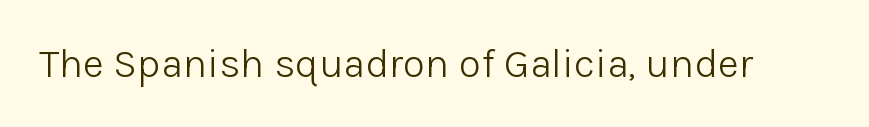
I'd call this a sans setting — the letters go barefoot. The zone under the glyphs is completely vacant. No chunkiness to these letters — they're not bold. The rendering uses natural spacing where letterforms have individual widths. You can tell it's not italic because the verticals are truly vertical. Tracking value appears to be zero — textbook default spacing.
